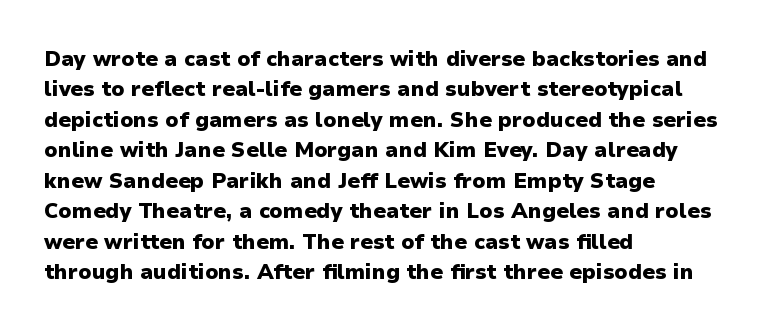
The image shows 21 px bold type, upright; set left-aligned, normal line spacing (1.45x), normal letter spacing, not underlined.
